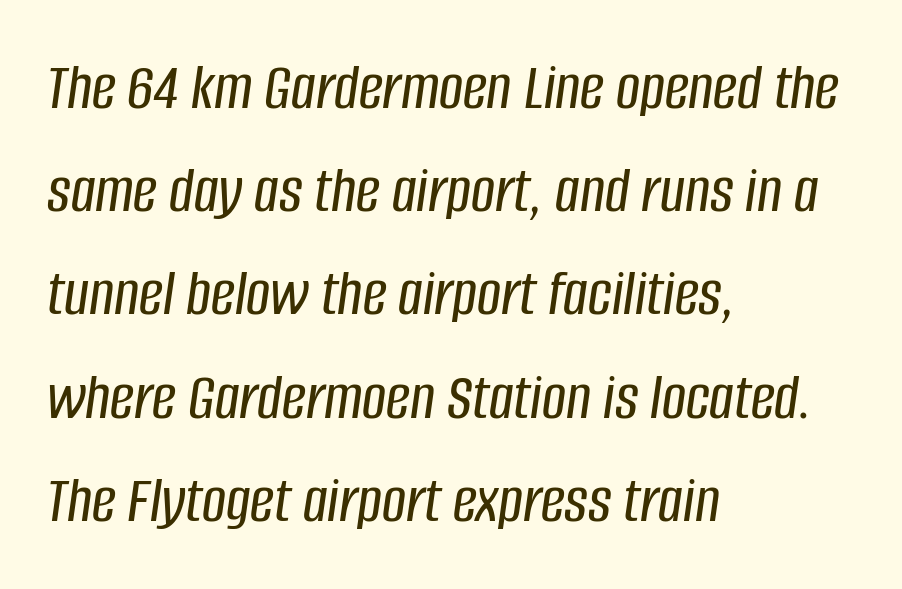
The image shows 67 px condensed type, italic (leaning right); set left-aligned, normal line spacing (1.54x), normal letter spacing, not underlined; low stroke contrast and a large x-height.
